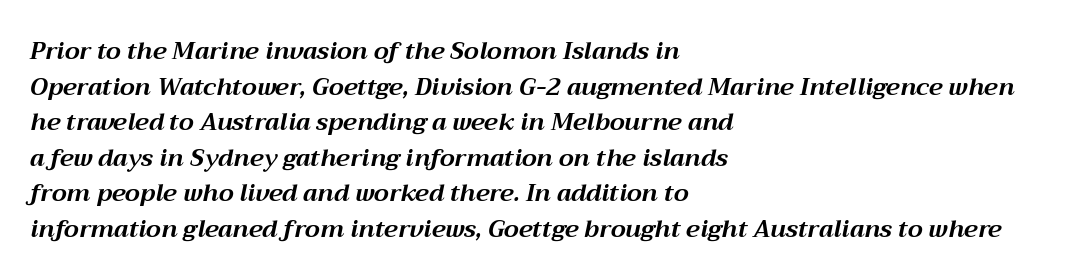
The image shows 24 px bold type, italic (leaning right); set left-aligned, normal line spacing (1.48x), normal letter spacing, not underlined.
